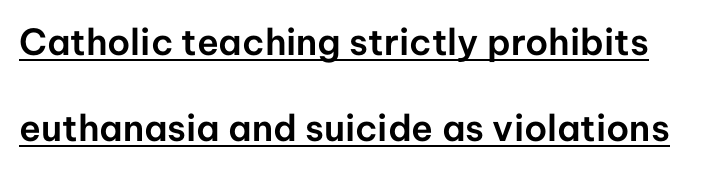
Q: Is the text italic (slanted)? A: No, it is upright.
Q: Is the typeface a serif or a sans-serif typeface? A: Sans-serif.
Q: Is the text underlined? A: Yes.
Q: Is the spacing between letters normal or unusually wide? A: Normal.
Q: Is the spacing between lines tight, normal or loose? A: Loose.
Q: Width (condensed, normal, or wide)? A: Normal.
Q: Stroke contrast? A: Low.
Q: x-height? A: Medium.
Q: Monospaced? A: No.
